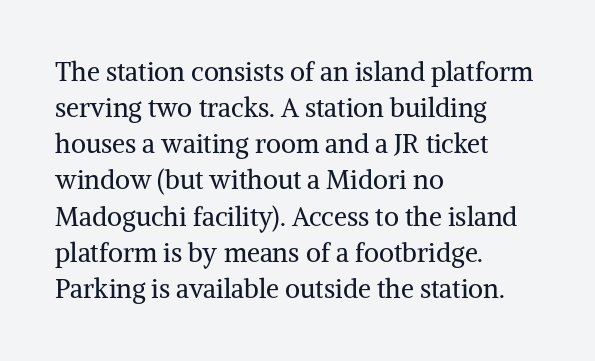
Q: Is the text bold? A: No.
Q: Is the text italic (slanted)? A: No, it is upright.
Q: Is the text underlined? A: No.
Q: How is the paragraph aligned? A: Left-aligned.
Q: Is the spacing between letters normal or unusually wide? A: Normal.
Q: Is the spacing between lines tight, normal or loose? A: Normal.
